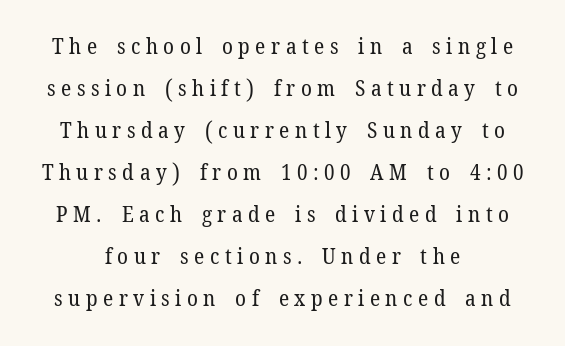
Q: Is the text bold? A: No.
Q: Is the text italic (slanted)? A: No, it is upright.
Q: Is the text underlined? A: No.
Q: Is the spacing between letters normal or unusually wide? A: Unusually wide.
Q: Is the spacing between lines tight, normal or loose? A: Loose.
